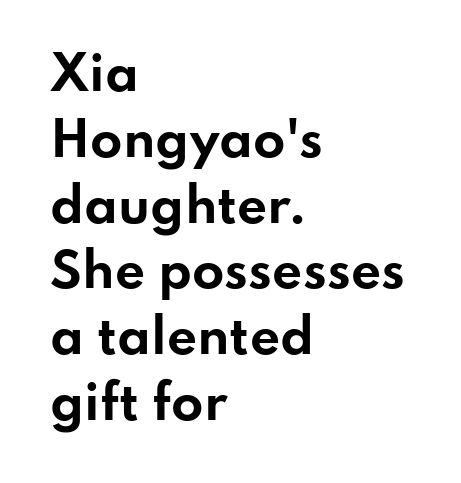
Q: Is the text bold? A: Yes.
Q: Is the text italic (slanted)? A: No, it is upright.
Q: Is the typeface a serif or a sans-serif typeface? A: Sans-serif.
Q: Is the text underlined? A: No.
Q: How is the paragraph aligned? A: Left-aligned.
Q: Is the spacing between letters normal or unusually wide? A: Normal.
Q: Is the spacing between lines tight, normal or loose? A: Normal.
Q: Width (condensed, normal, or wide)? A: Wide.
Q: Stroke contrast? A: Low.
Q: x-height? A: Small.
Q: Monospaced? A: No.
